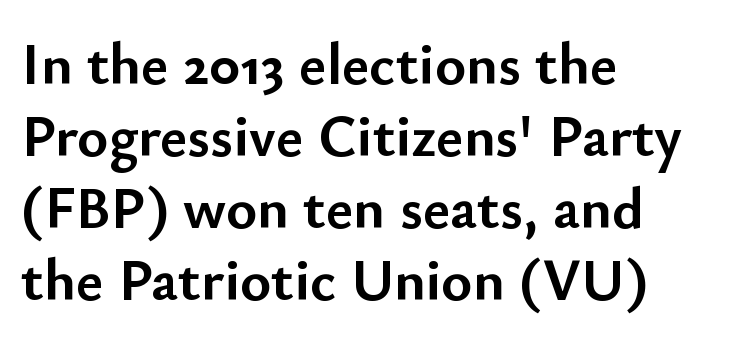
The image shows 59 px semibold sans-serif type, upright; set left-aligned, line spacing 1.22x, normal letter spacing, not underlined; low stroke contrast and a small x-height.
